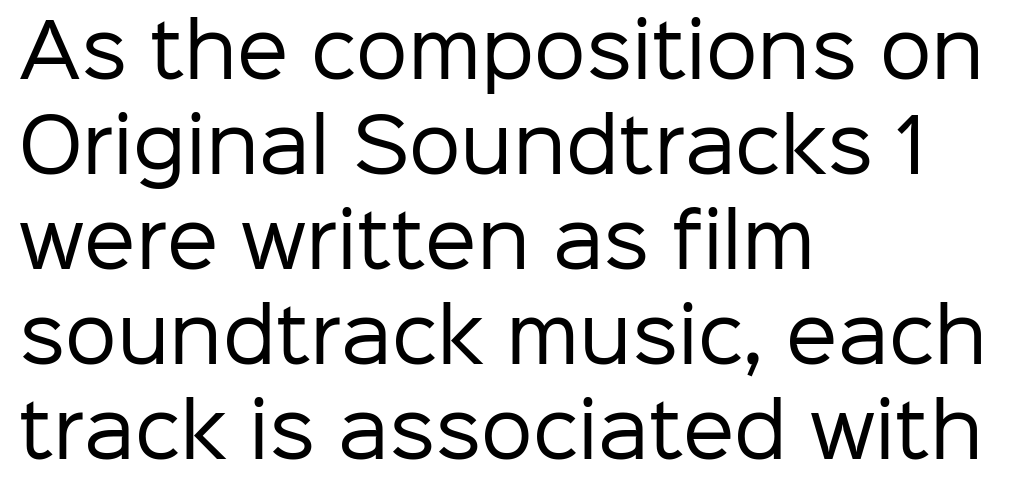
Heaviness? Minimal to ordinary, like unemphasized prose. Short note: letters normally spaced. Proportional: the letters do not fall into vertical columns. Are there feet on the stems? There aren't — it's a sans. Line beginnings align vertically; line endings do not.
